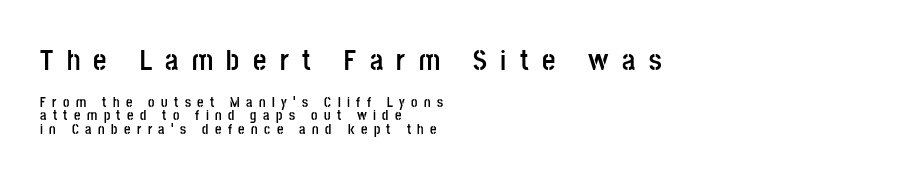
{"serif": "no", "italic": "no", "bold": "yes", "weight": "semibold", "width": "condensed", "stroke_contrast": "low", "x_height": "large", "monospaced": "no", "underline": "no", "align": "left", "line_spacing": "tight", "line_spacing_ratio": 0.98, "letter_spacing": "wide", "letter_spacing_em": 0.46, "larger_block": "first", "size_ratio": 2.07, "glyph_px": 29}
